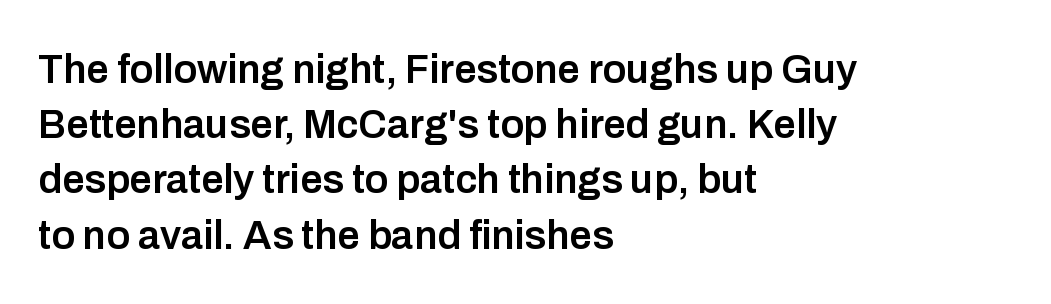
Q: Is the text bold? A: Semi-bold.
Q: Is the text italic (slanted)? A: No, it is upright.
Q: Is the typeface a serif or a sans-serif typeface? A: Sans-serif.
Q: Is the text underlined? A: No.
Q: How is the paragraph aligned? A: Left-aligned.
Q: Is the spacing between letters normal or unusually wide? A: Normal.
Q: Is the spacing between lines tight, normal or loose? A: Normal.
Q: Width (condensed, normal, or wide)? A: Normal.
Q: Stroke contrast? A: Low.
Q: x-height? A: Medium.
Q: Monospaced? A: No.
